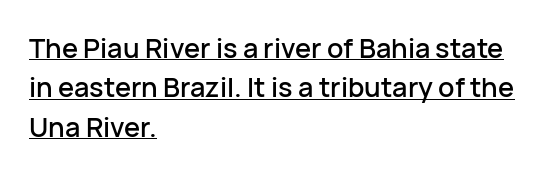
The image shows 27 px text type, upright; set left-aligned, normal line spacing (1.46x), normal letter spacing, underlined.
